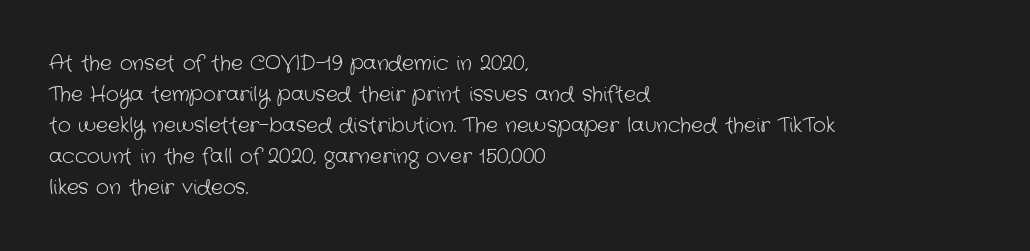
Q: Is the text bold? A: No.
Q: Is the text underlined? A: No.
Q: How is the paragraph aligned? A: Left-aligned.
Q: Is the spacing between letters normal or unusually wide? A: Normal.
Q: Is the spacing between lines tight, normal or loose? A: Normal.
